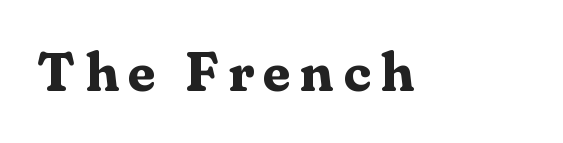
{"serif": "yes", "italic": "no", "bold": "yes", "weight": "bold", "width": "normal", "stroke_contrast": "medium", "x_height": "medium", "monospaced": "no", "underline": "no", "glyph_px": 55}
